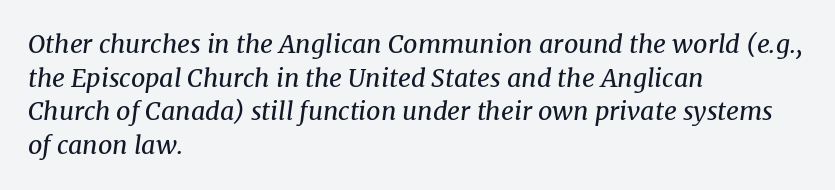
The image shows 25 px text type, italic (leaning right); set left-aligned, normal line spacing (1.35x), normal letter spacing, not underlined.
